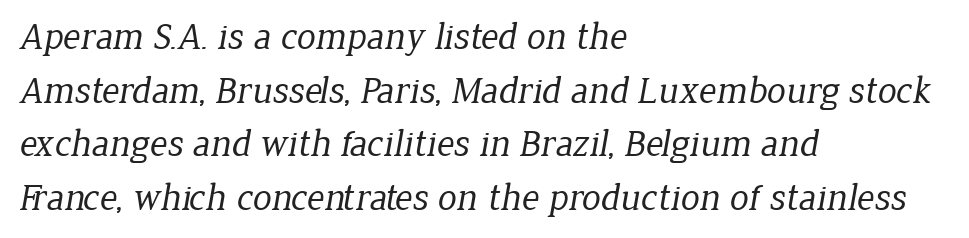
The image shows 38 px regular-weight serif type; set left-aligned, normal line spacing (1.41x), normal letter spacing, not underlined; low stroke contrast and a medium x-height.
